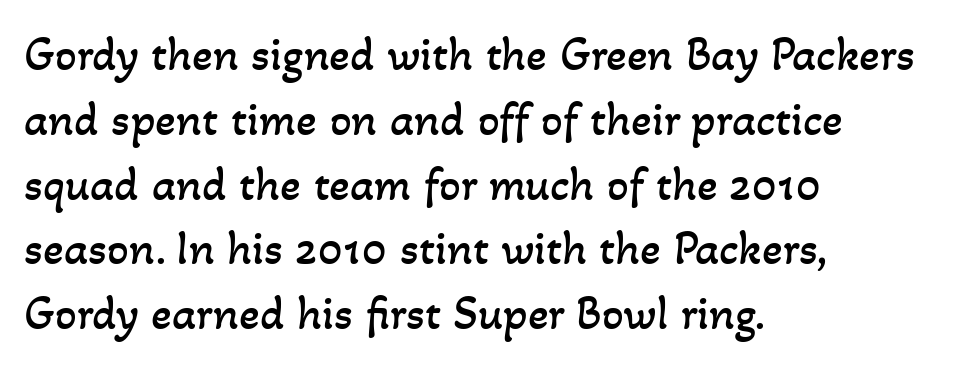
Q: Is the text bold? A: No.
Q: Is the text underlined? A: No.
Q: How is the paragraph aligned? A: Left-aligned.
Q: Is the spacing between letters normal or unusually wide? A: Normal.
Q: Is the spacing between lines tight, normal or loose? A: Normal.
Q: Width (condensed, normal, or wide)? A: Normal.
Q: Stroke contrast? A: Low.
Q: x-height? A: Small.
Q: Monospaced? A: No.
